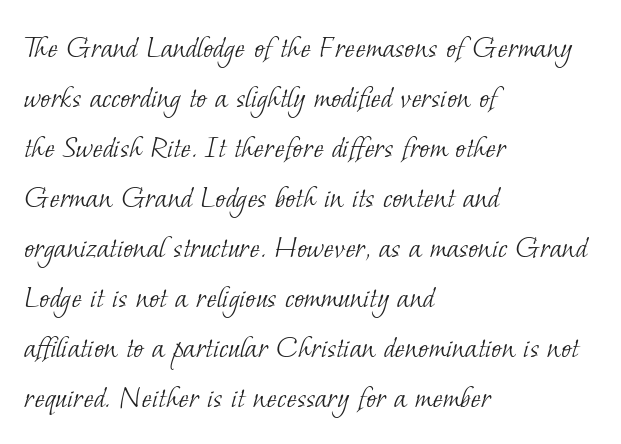
Q: Is the text bold? A: No.
Q: Is the typeface a serif or a sans-serif typeface? A: Serif.
Q: Is the text underlined? A: No.
Q: How is the paragraph aligned? A: Left-aligned.
Q: Is the spacing between letters normal or unusually wide? A: Normal.
Q: Is the spacing between lines tight, normal or loose? A: Normal.
Q: Width (condensed, normal, or wide)? A: Normal.
Q: Stroke contrast? A: Low.
Q: x-height? A: Small.
Q: Monospaced? A: No.
